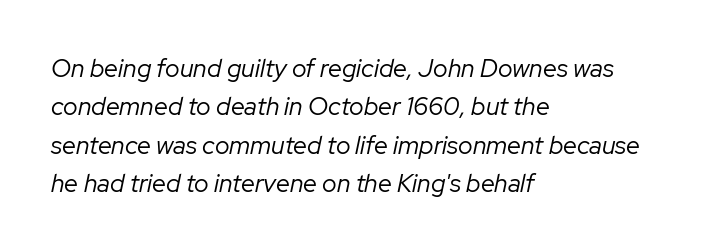
The image shows 25 px text type, italic (leaning right); set left-aligned, normal line spacing (1.54x), normal letter spacing, not underlined.
